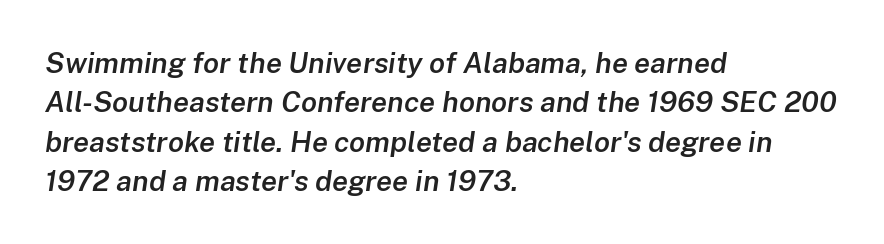
Letters rest on an invisible, unmarked baseline. The strokes are fattened partway — semibold, not bold. The face used here is proportionally spaced, like ordinary book or web type. Regarding leading, the lines here are spaced in the standard way. Every character sits at an angle, as italics do.
